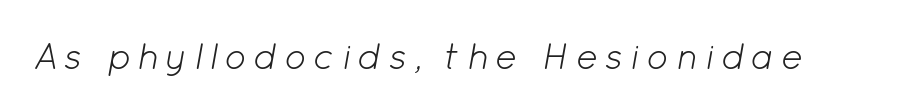
The image shows 37 px light type, italic (leaning right); set not underlined; low stroke contrast and a medium x-height.
